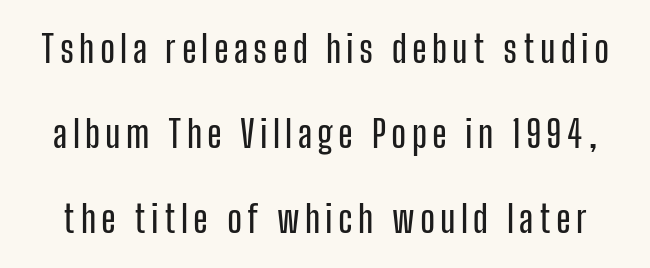
Q: Is the text italic (slanted)? A: No, it is upright.
Q: Is the typeface a serif or a sans-serif typeface? A: Sans-serif.
Q: Is the text underlined? A: No.
Q: Is the spacing between lines tight, normal or loose? A: Loose.
Q: Width (condensed, normal, or wide)? A: Condensed.
Q: Stroke contrast? A: Low.
Q: x-height? A: Medium.
Q: Monospaced? A: No.
